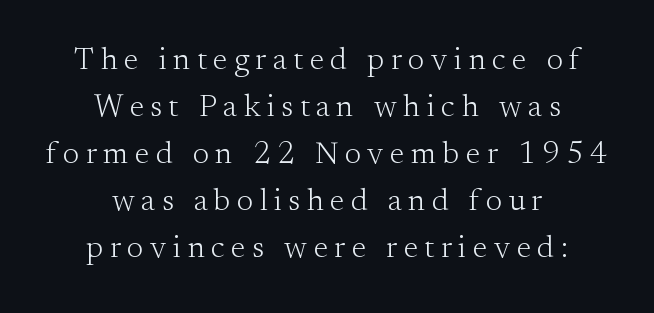
{"serif": "yes", "italic": "no", "bold": "no", "weight": "light", "width": "normal", "stroke_contrast": "medium", "x_height": "small", "monospaced": "no", "underline": "no", "align": "center", "line_spacing": "normal", "line_spacing_ratio": 1.52, "letter_spacing": "wide", "letter_spacing_em": 0.21, "glyph_px": 31}
